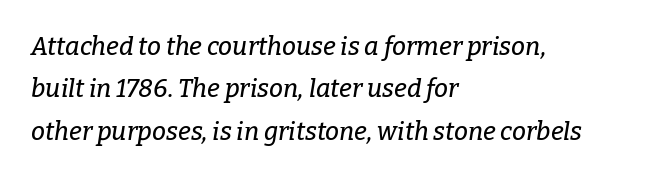
{"italic": "yes", "lean": "right", "slant_degrees": 9, "underline": "no", "align": "left", "line_spacing": "normal", "line_spacing_ratio": 1.7, "letter_spacing": "normal", "letter_spacing_em": 0.0, "glyph_px": 25}
